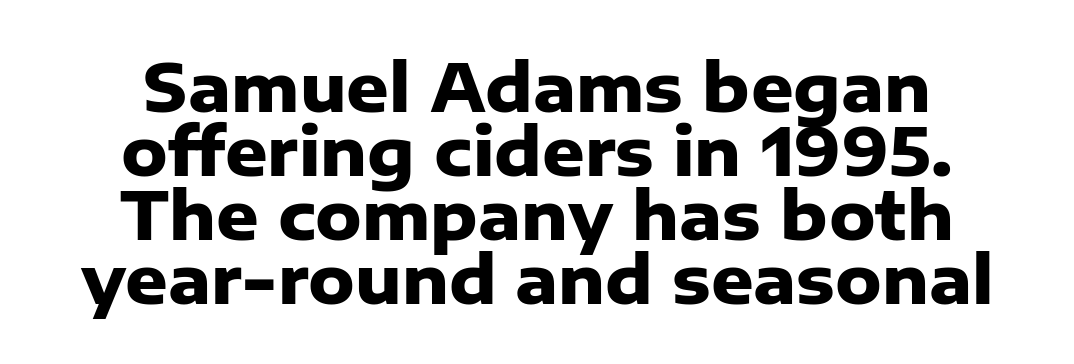
Q: Is the text bold? A: Yes.
Q: Is the text italic (slanted)? A: No, it is upright.
Q: Is the typeface a serif or a sans-serif typeface? A: Sans-serif.
Q: Is the text underlined? A: No.
Q: How is the paragraph aligned? A: Centered.
Q: Is the spacing between letters normal or unusually wide? A: Normal.
Q: Is the spacing between lines tight, normal or loose? A: Tight.
Q: Width (condensed, normal, or wide)? A: Normal.
Q: Stroke contrast? A: Low.
Q: x-height? A: Medium.
Q: Monospaced? A: No.
